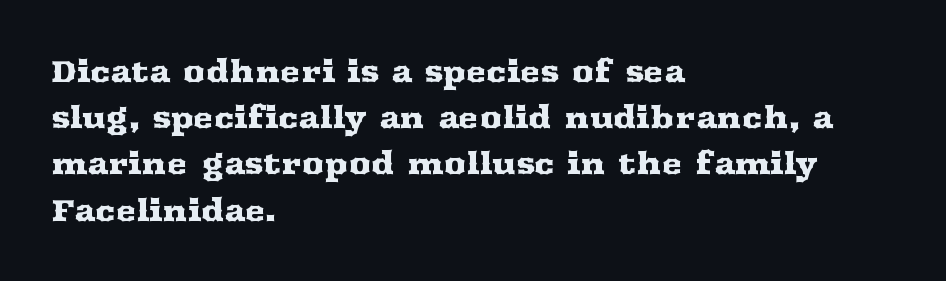
The image shows 31 px wide serif type, upright; set left-aligned, normal line spacing (1.49x), normal letter spacing, not underlined; medium stroke contrast and a medium x-height.
